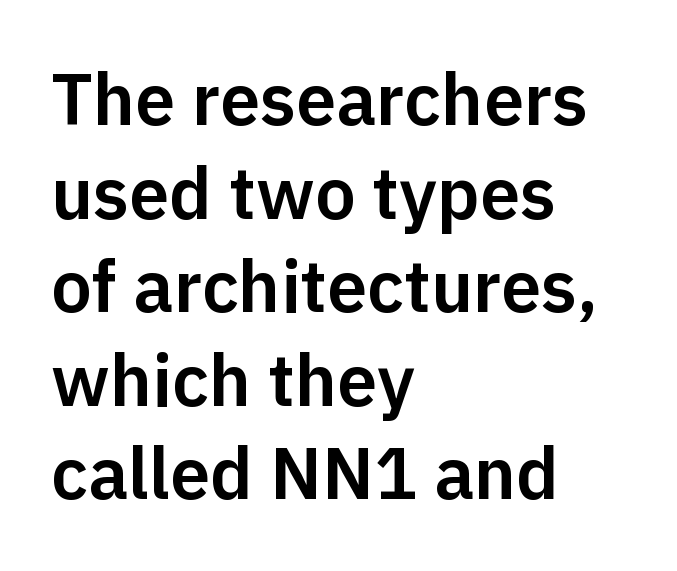
{"serif": "no", "italic": "no", "width": "normal", "stroke_contrast": "low", "x_height": "medium", "monospaced": "no", "underline": "no", "align": "left", "line_spacing": "normal", "line_spacing_ratio": 1.3, "letter_spacing": "normal", "letter_spacing_em": 0.0, "glyph_px": 72}
